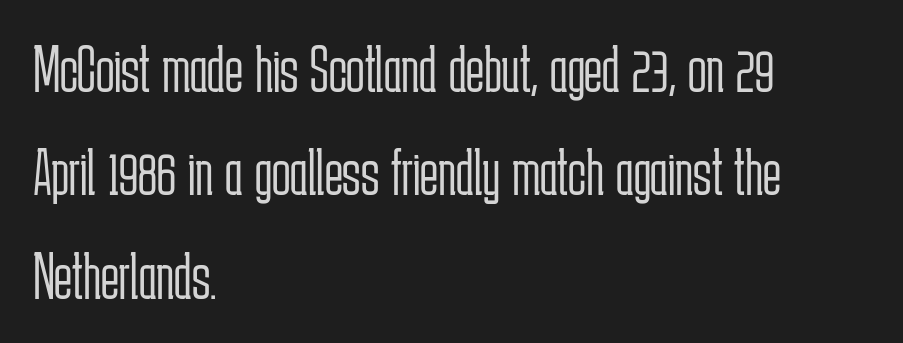
The image shows 68 px light, condensed sans-serif type, upright; set left-aligned, normal line spacing (1.52x), normal letter spacing, not underlined; low stroke contrast and a medium x-height.
